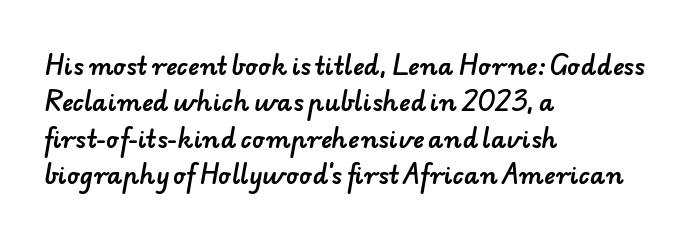
{"underline": "no", "align": "left", "line_spacing": "normal", "line_spacing_ratio": 1.52, "letter_spacing": "normal", "letter_spacing_em": 0.0, "glyph_px": 24}
